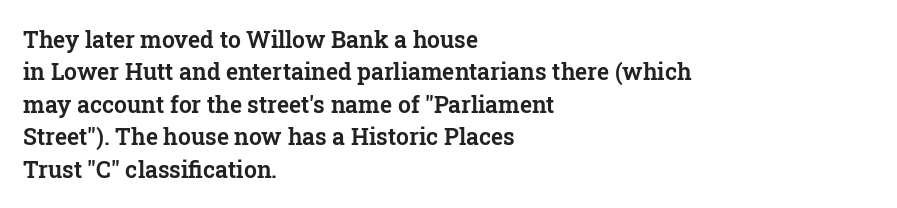
Rule under the text: the space is simply empty. Glyph-to-glyph distance matches everyday printed text. This block has exactly the height ordinary leading produces. Every character sits straight up, as roman type does. Teacher's note: observe the even left margin — that is flush-left alignment.
